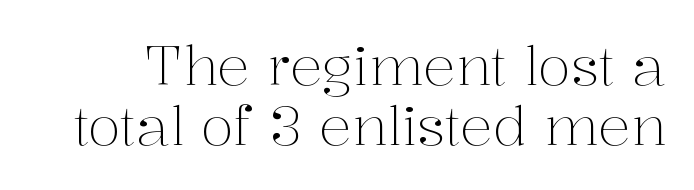
The image shows 54 px light serif type, upright; set tight line spacing (1.11x), normal letter spacing, not underlined; medium stroke contrast and a medium x-height.
